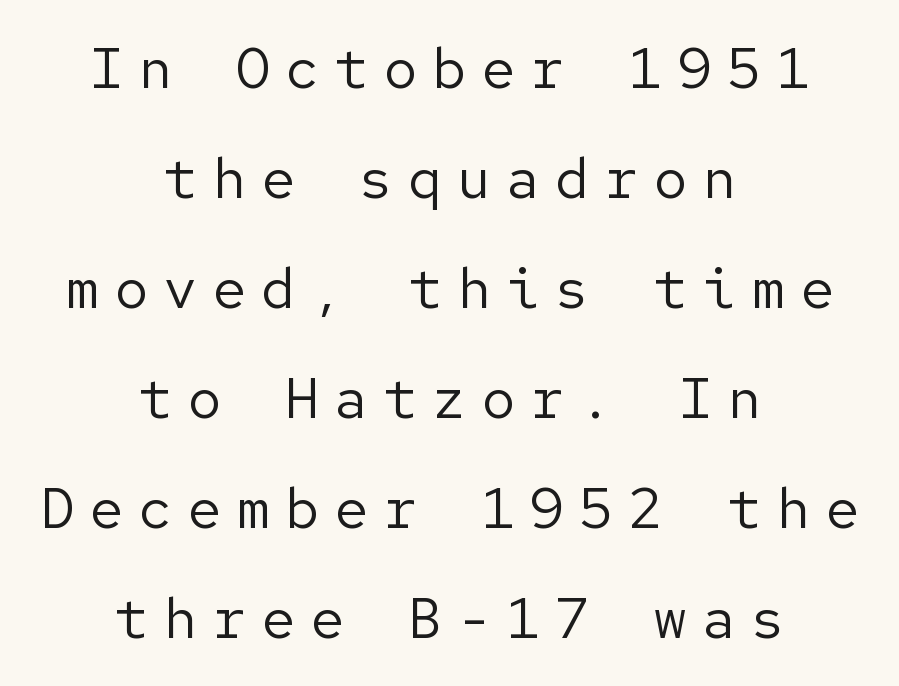
{"serif": "no", "italic": "no", "bold": "no", "weight": "regular", "width": "normal", "stroke_contrast": "low", "x_height": "medium", "underline": "no", "align": "center", "line_spacing": "loose", "line_spacing_ratio": 1.93, "letter_spacing": "wide", "letter_spacing_em": 0.26, "glyph_px": 57}
